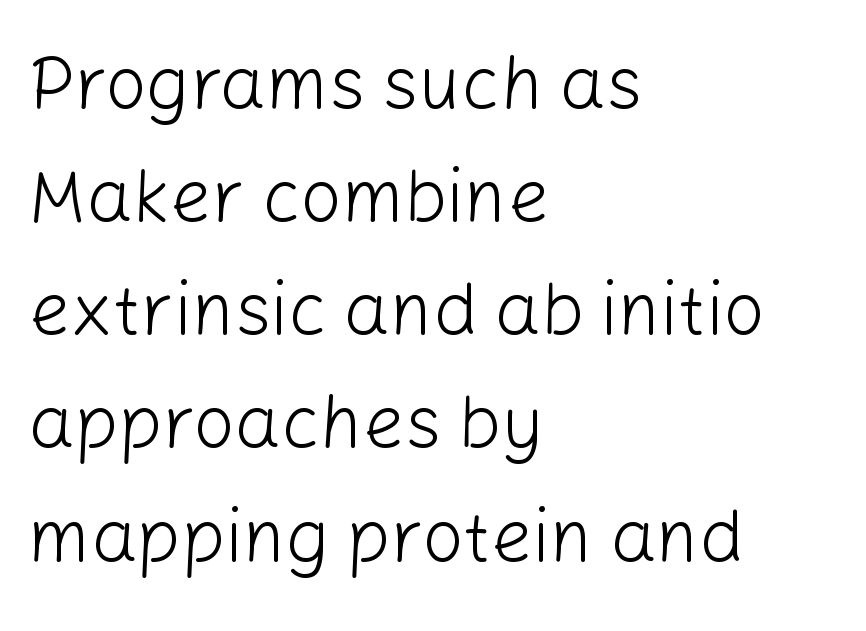
The image shows 73 px light sans-serif type, upright; set left-aligned, normal line spacing (1.55x), normal letter spacing, not underlined; low stroke contrast and a medium x-height.
